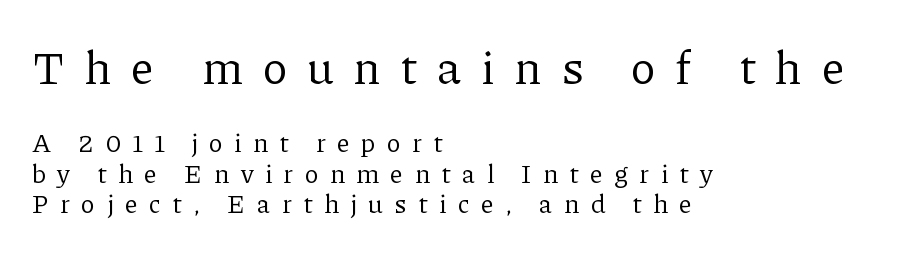
Q: Is the text bold? A: No.
Q: Is the text italic (slanted)? A: No, it is upright.
Q: Is the typeface a serif or a sans-serif typeface? A: Serif.
Q: Is the text underlined? A: No.
Q: How is the paragraph aligned? A: Left-aligned.
Q: Is the spacing between letters normal or unusually wide? A: Unusually wide.
Q: Which block of text is set in a larger size, the first (top) or the second (bottom)? A: The first (top) one.
Q: Width (condensed, normal, or wide)? A: Normal.
Q: Stroke contrast? A: Low.
Q: x-height? A: Medium.
Q: Monospaced? A: No.
